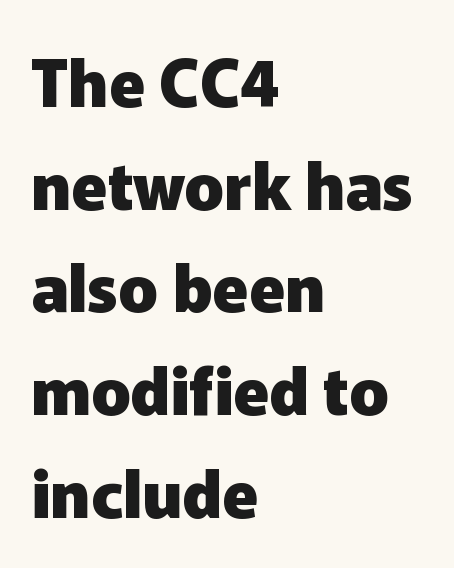
{"serif": "no", "italic": "no", "bold": "yes", "weight": "heavy", "width": "normal", "stroke_contrast": "low", "x_height": "medium", "monospaced": "no", "underline": "no", "align": "left", "line_spacing": "normal", "line_spacing_ratio": 1.58, "letter_spacing": "normal", "letter_spacing_em": 0.0, "glyph_px": 65}
